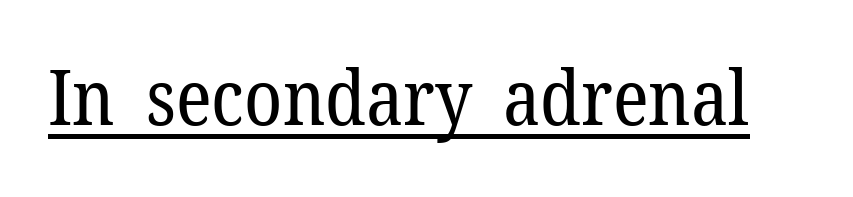
{"serif": "yes", "italic": "no", "bold": "no", "weight": "regular", "width": "normal", "stroke_contrast": "low", "x_height": "medium", "monospaced": "no", "underline": "yes", "letter_spacing": "normal", "letter_spacing_em": 0.0, "glyph_px": 77}
